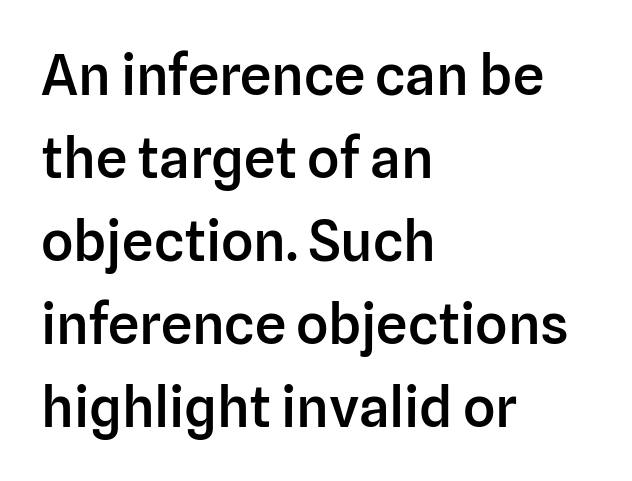
{"serif": "no", "italic": "no", "bold": "semi", "weight": "semibold", "width": "normal", "stroke_contrast": "low", "x_height": "medium", "monospaced": "no", "underline": "no", "align": "left", "line_spacing": "normal", "line_spacing_ratio": 1.48, "letter_spacing": "normal", "letter_spacing_em": 0.0, "glyph_px": 56}
